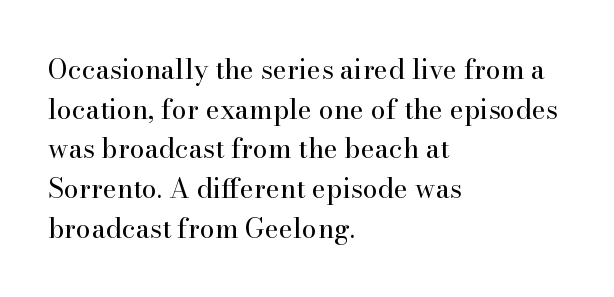
Notice how descenders clear the ascenders below comfortably — that's standard leading. Inter-character spacing is left at the font's built-in metrics. Bare-footed words on every line. The strokes are not fattened; the text isn't bold. A student would call this left alignment; a typographer would say flush left, rag right.
